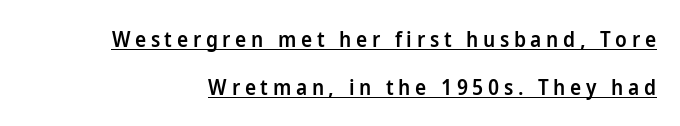
Each glyph is drawn with semibold strokes, heavier than normal yet not fully bold. Style check: upright. A baseline rule has been typeset under these characters. There is plenty of visible air inserted between adjacent glyphs. Is there much room between lines? Yes — plenty of vertical air separates them.
